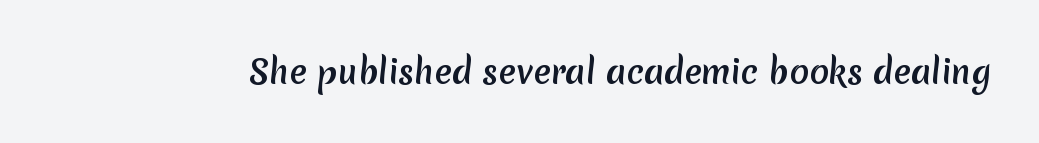
The image shows 32 px sans-serif type; set normal letter spacing, not underlined; medium stroke contrast and a medium x-height.
